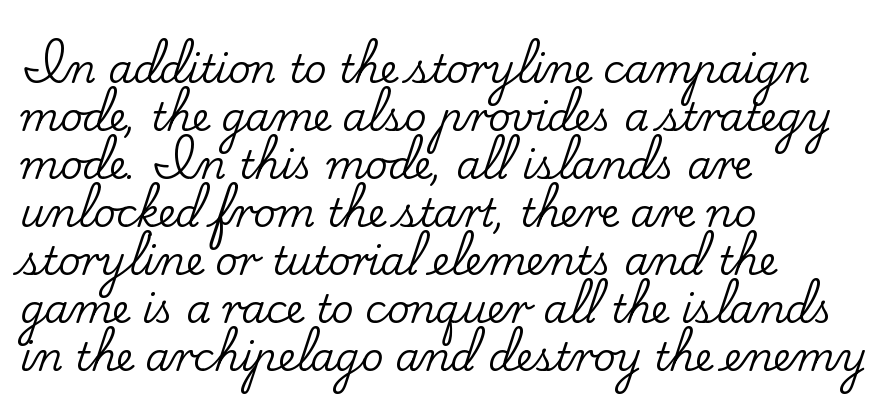
{"serif": "yes", "width": "normal", "stroke_contrast": "low", "x_height": "small", "monospaced": "no", "underline": "no", "align": "left", "line_spacing_ratio": 1.23, "letter_spacing": "normal", "letter_spacing_em": 0.0, "glyph_px": 39}
